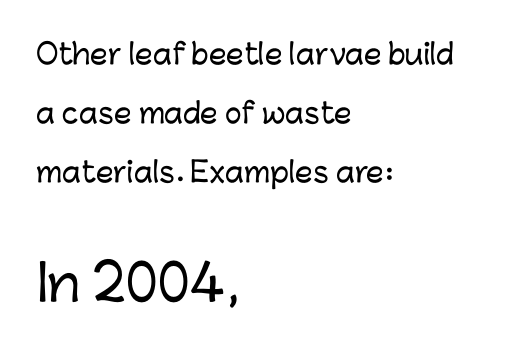
The image shows 49 px sans-serif type, upright; set left-aligned, loose line spacing (2.1x), normal letter spacing, not underlined; the second (bottom) block is 1.75x larger; low stroke contrast and a medium x-height.
